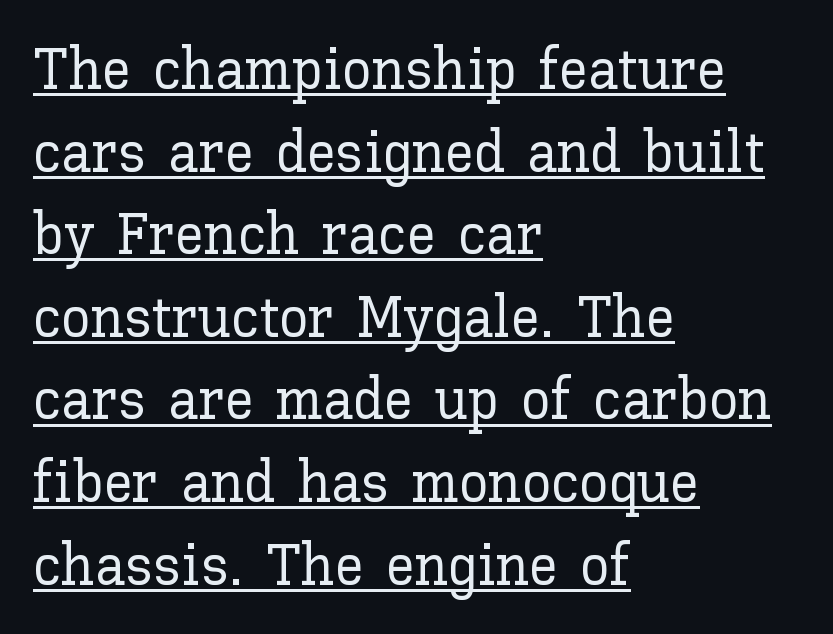
{"italic": "no", "width": "normal", "stroke_contrast": "low", "x_height": "medium", "monospaced": "no", "underline": "yes", "align": "left", "line_spacing": "normal", "line_spacing_ratio": 1.4, "letter_spacing": "normal", "letter_spacing_em": 0.0, "glyph_px": 59}
